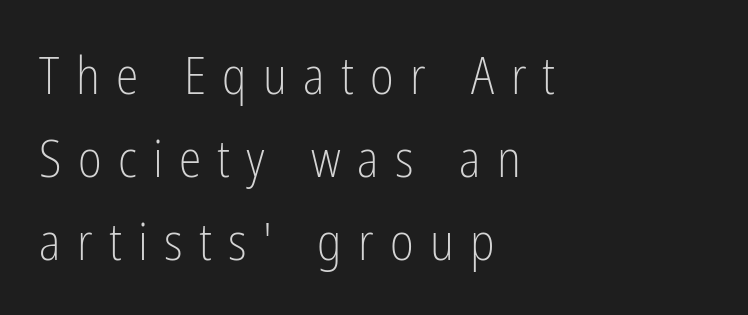
The typesetter chose a ragged-right arrangement here. Any mark beneath the type? The region is blank. Reading down the column, the eye jumps a familiar distance to each next line. Does the lettering tilt? It doesn't — this is upright. Stem width sits at or under what a default text font uses.
